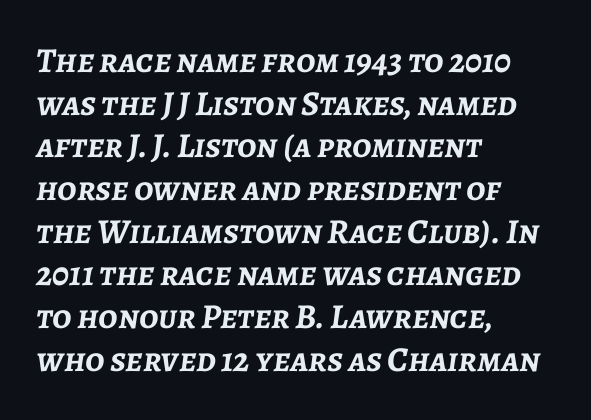
Yep, that's italic — everything's leaning. Strokes here are thick enough to call this a true bold. Varying glyph widths throughout — classic text-font behaviour. Clear beneath every line of the passage. Here the glyphs are tracked normally, forming tight word shapes. Is the block centered? No — it sits flush against the left margin.
